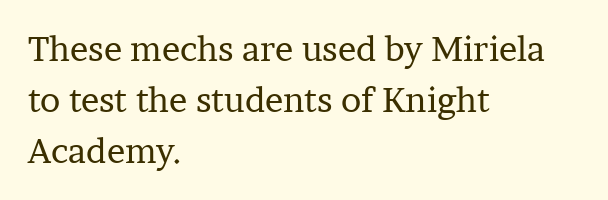
Q: Is the text bold? A: No.
Q: Is the text italic (slanted)? A: No, it is upright.
Q: Is the typeface a serif or a sans-serif typeface? A: Serif.
Q: Is the text underlined? A: No.
Q: How is the paragraph aligned? A: Left-aligned.
Q: Is the spacing between letters normal or unusually wide? A: Normal.
Q: Is the spacing between lines tight, normal or loose? A: Normal.
Q: Width (condensed, normal, or wide)? A: Normal.
Q: Stroke contrast? A: Low.
Q: x-height? A: Medium.
Q: Monospaced? A: No.
